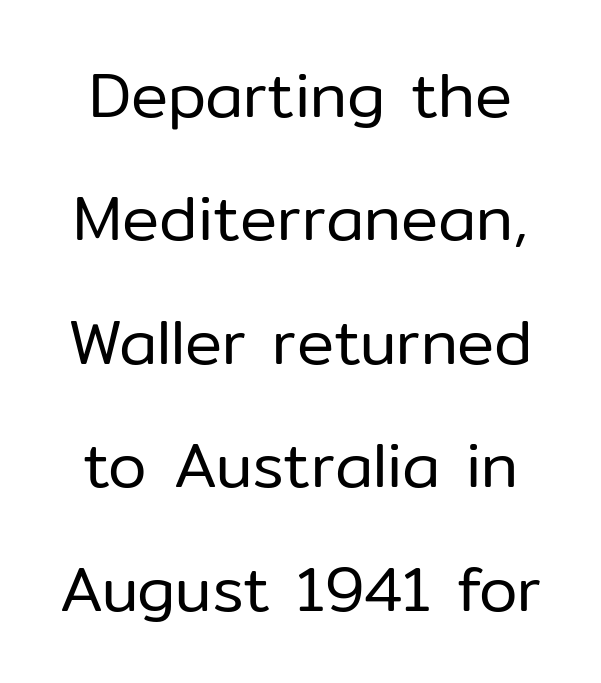
Q: Is the text bold? A: No.
Q: Is the text italic (slanted)? A: No, it is upright.
Q: Is the typeface a serif or a sans-serif typeface? A: Sans-serif.
Q: Is the text underlined? A: No.
Q: Is the spacing between letters normal or unusually wide? A: Normal.
Q: Is the spacing between lines tight, normal or loose? A: Loose.
Q: Width (condensed, normal, or wide)? A: Normal.
Q: Stroke contrast? A: Low.
Q: x-height? A: Medium.
Q: Monospaced? A: No.
